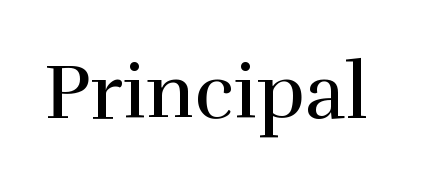
The image shows 78 px regular-weight serif type, upright; set normal letter spacing, not underlined; high stroke contrast and a medium x-height.
